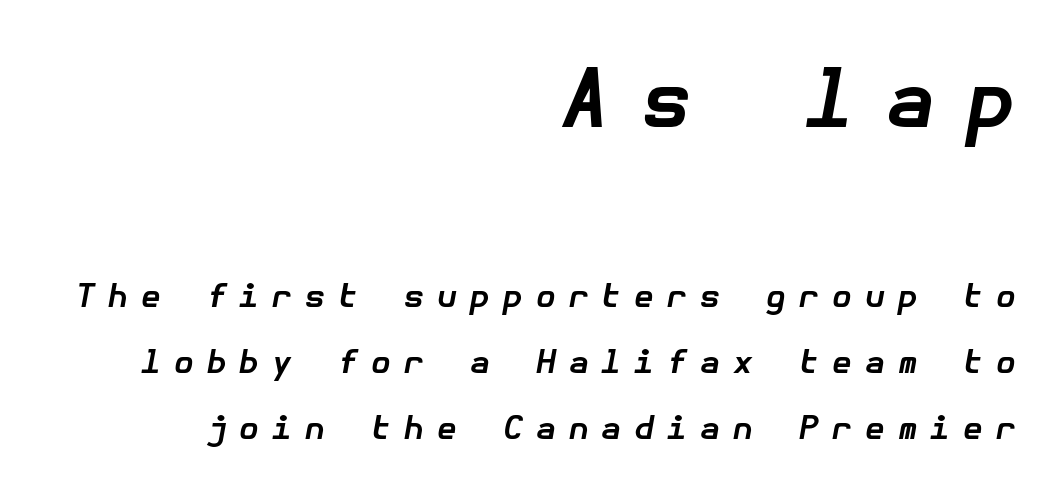
These lines were composed using italics. A student would notice the top passage is typeset larger than what follows. Airy leading. Each line ends at the same right margin while the left side varies. Loose tracking; the words dissolve into strings of separated letters. Heavy-handed strokes throughout: this text is bold.
